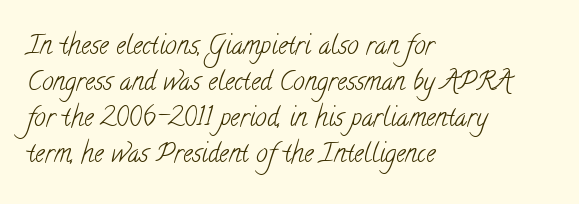
Vertical stems look standard width or narrower in stroke. Leading: standard. Each row of text sits above clean, open space. Does the copy run flush right? No — it runs flush left. Nobody touched the tracking dial on this one.
